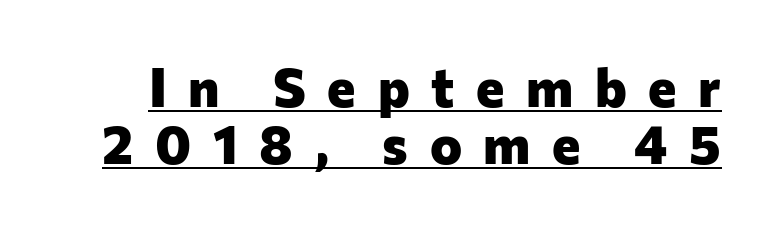
Q: Is the text bold? A: Yes.
Q: Is the text italic (slanted)? A: No, it is upright.
Q: Is the typeface a serif or a sans-serif typeface? A: Sans-serif.
Q: Is the text underlined? A: Yes.
Q: Is the spacing between letters normal or unusually wide? A: Unusually wide.
Q: Is the spacing between lines tight, normal or loose? A: Tight.
Q: Width (condensed, normal, or wide)? A: Normal.
Q: Stroke contrast? A: Low.
Q: x-height? A: Medium.
Q: Monospaced? A: No.
